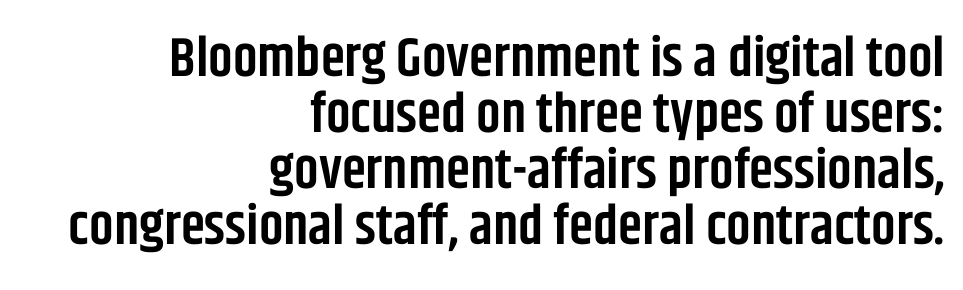
Q: Is the text bold? A: Semi-bold.
Q: Is the text italic (slanted)? A: No, it is upright.
Q: Is the typeface a serif or a sans-serif typeface? A: Sans-serif.
Q: Is the text underlined? A: No.
Q: How is the paragraph aligned? A: Right-aligned.
Q: Is the spacing between letters normal or unusually wide? A: Normal.
Q: Is the spacing between lines tight, normal or loose? A: Tight.
Q: Width (condensed, normal, or wide)? A: Condensed.
Q: Stroke contrast? A: Low.
Q: x-height? A: Large.
Q: Monospaced? A: No.
